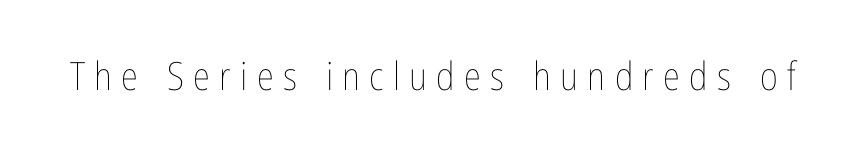
{"italic": "no", "bold": "no", "weight": "thin", "width": "condensed", "stroke_contrast": "low", "x_height": "medium", "monospaced": "no", "underline": "no", "letter_spacing": "wide", "letter_spacing_em": 0.24, "glyph_px": 39}
